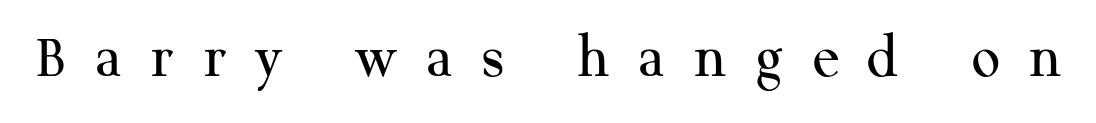
{"serif": "yes", "italic": "no", "bold": "no", "weight": "regular", "width": "normal", "stroke_contrast": "medium", "x_height": "medium", "monospaced": "no", "underline": "no", "letter_spacing": "wide", "letter_spacing_em": 0.45, "glyph_px": 63}
